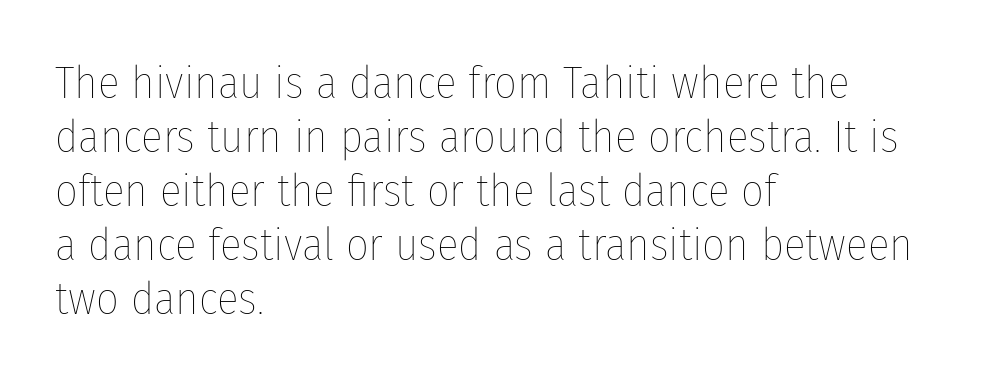
{"italic": "no", "bold": "no", "weight": "thin", "width": "condensed", "stroke_contrast": "low", "x_height": "medium", "monospaced": "no", "underline": "no", "align": "left", "line_spacing_ratio": 1.2, "letter_spacing": "normal", "letter_spacing_em": 0.0, "glyph_px": 45}
